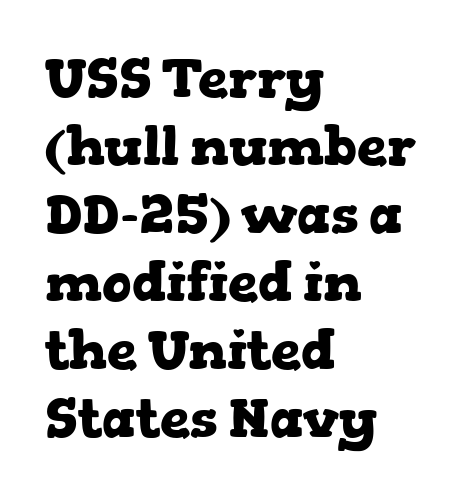
Q: Is the text bold? A: Yes.
Q: Is the text italic (slanted)? A: No, it is upright.
Q: Is the typeface a serif or a sans-serif typeface? A: Serif.
Q: Is the text underlined? A: No.
Q: How is the paragraph aligned? A: Left-aligned.
Q: Is the spacing between letters normal or unusually wide? A: Normal.
Q: Is the spacing between lines tight, normal or loose? A: Normal.
Q: Width (condensed, normal, or wide)? A: Wide.
Q: Stroke contrast? A: Low.
Q: x-height? A: Medium.
Q: Monospaced? A: No.
